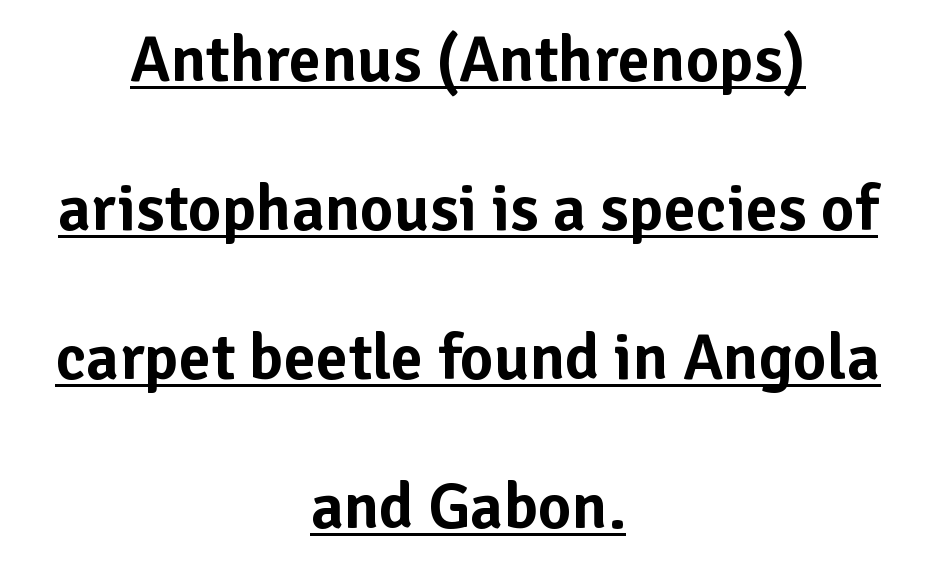
Ordinary non-slanted type is in use. In terms of letterform style, serifs are entirely absent. Caption: standard tracking, unaltered. This block would shrink considerably if given ordinary leading; it's expanded now.
